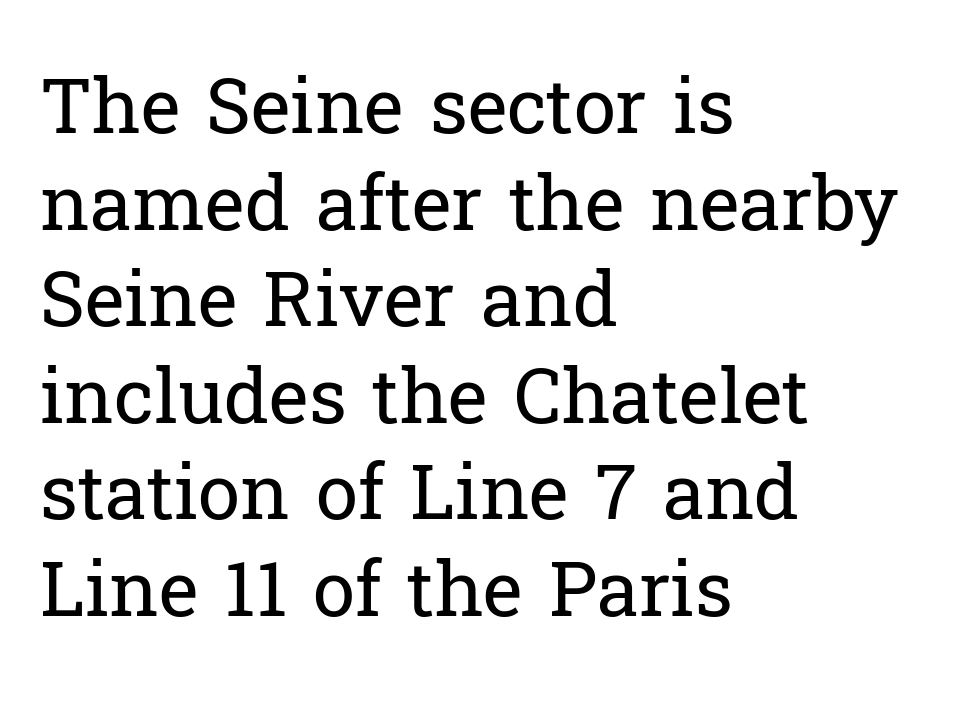
Italic? Not at all — the glyphs are vertical. Is this a fixed-width face? No — the glyphs have proportional, varying widths. These lines stack with their left ends in a neat column. A typesetter would call this leading conventional body-copy spacing. The face used here is rendered with its standard letterfit.
